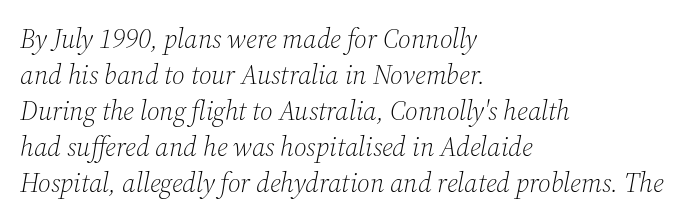
Q: Is the text bold? A: No.
Q: Is the text italic (slanted)? A: Yes, it leans right by about 12 degrees.
Q: Is the text underlined? A: No.
Q: How is the paragraph aligned? A: Left-aligned.
Q: Is the spacing between letters normal or unusually wide? A: Normal.
Q: Is the spacing between lines tight, normal or loose? A: Normal.
